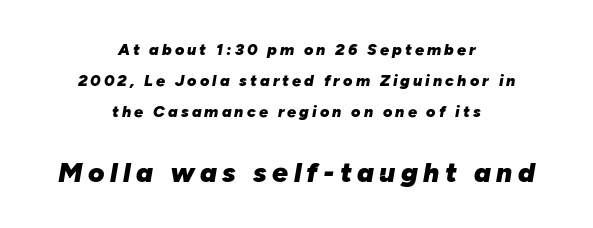
{"italic": "yes", "lean": "right", "slant_degrees": 10, "bold": "yes", "weight": "heavy", "width": "normal", "stroke_contrast": "low", "x_height": "medium", "monospaced": "no", "underline": "no", "align": "center", "line_spacing": "loose", "line_spacing_ratio": 1.95, "larger_block": "second", "size_ratio": 1.75, "glyph_px": 28}
